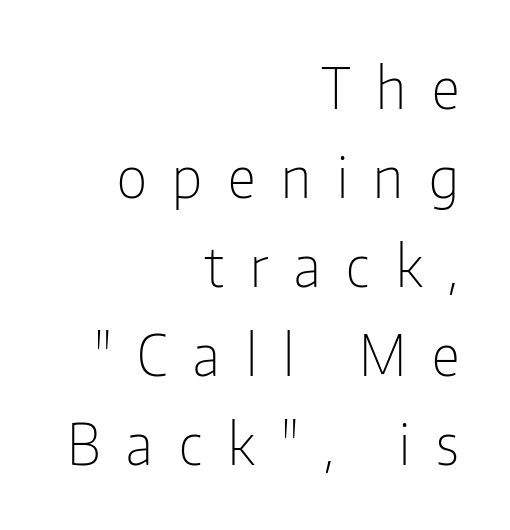
The image shows 56 px light, condensed sans-serif type, upright; set right-aligned, normal line spacing (1.59x), unusually wide letter spacing (+0.46 em), not underlined; low stroke contrast and a medium x-height.
